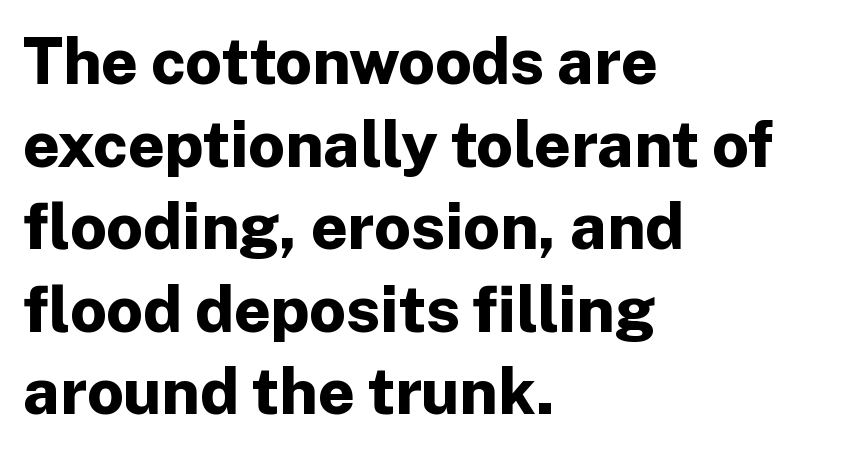
Q: Is the text bold? A: Yes.
Q: Is the text italic (slanted)? A: No, it is upright.
Q: Is the typeface a serif or a sans-serif typeface? A: Sans-serif.
Q: Is the text underlined? A: No.
Q: How is the paragraph aligned? A: Left-aligned.
Q: Is the spacing between letters normal or unusually wide? A: Normal.
Q: Is the spacing between lines tight, normal or loose? A: Normal.
Q: Width (condensed, normal, or wide)? A: Normal.
Q: Stroke contrast? A: Low.
Q: x-height? A: Medium.
Q: Monospaced? A: No.
